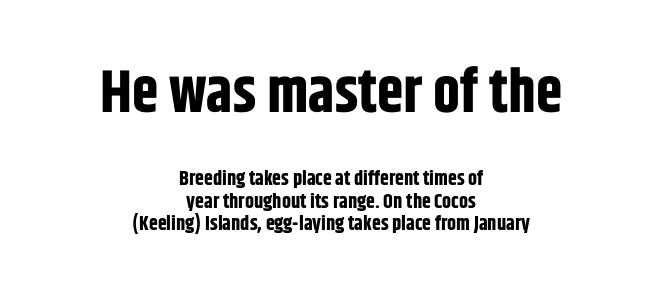
The image shows 60 px bold, condensed sans-serif type, upright; set centered, tight line spacing (1.12x), normal letter spacing, not underlined; the first (top) block is 3.0x larger; low stroke contrast and a large x-height.
